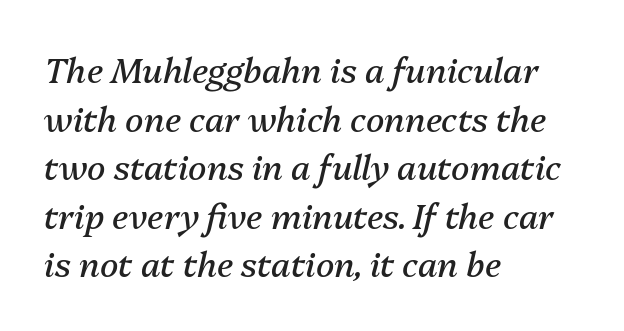
Q: Is the text bold? A: No.
Q: Is the text italic (slanted)? A: Yes, it leans right by about 13 degrees.
Q: Is the text underlined? A: No.
Q: How is the paragraph aligned? A: Left-aligned.
Q: Is the spacing between letters normal or unusually wide? A: Normal.
Q: Is the spacing between lines tight, normal or loose? A: Normal.
Q: Width (condensed, normal, or wide)? A: Normal.
Q: Stroke contrast? A: Medium.
Q: x-height? A: Medium.
Q: Monospaced? A: No.
